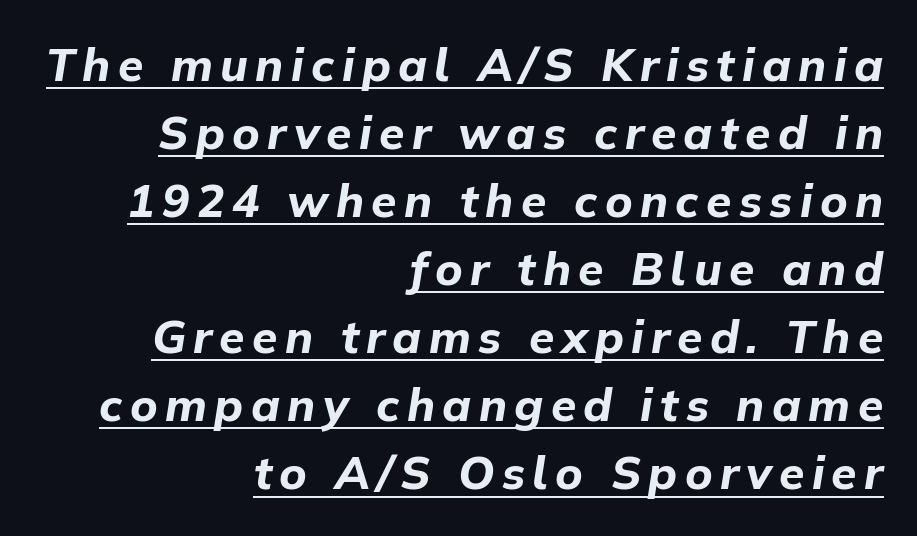
{"italic": "yes", "lean": "right", "slant_degrees": 9, "bold": "yes", "weight": "bold", "width": "normal", "stroke_contrast": "low", "x_height": "medium", "monospaced": "no", "underline": "yes", "align": "right", "line_spacing": "normal", "line_spacing_ratio": 1.48, "glyph_px": 46}
